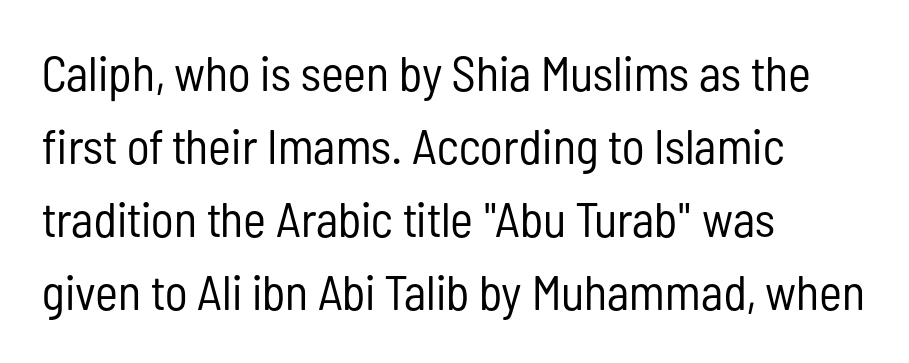
{"serif": "no", "italic": "no", "bold": "no", "weight": "regular", "width": "condensed", "stroke_contrast": "low", "x_height": "medium", "monospaced": "no", "underline": "no", "align": "left", "line_spacing": "normal", "line_spacing_ratio": 1.49, "letter_spacing": "normal", "letter_spacing_em": 0.0, "glyph_px": 49}
